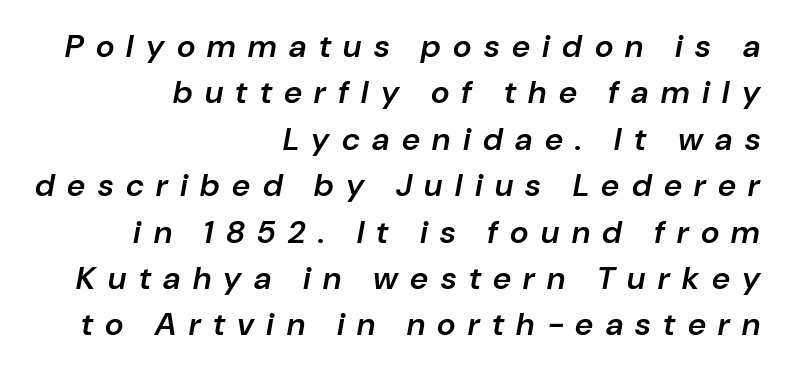
{"italic": "yes", "lean": "right", "slant_degrees": 10, "bold": "semi", "weight": "semibold", "width": "normal", "stroke_contrast": "low", "x_height": "medium", "monospaced": "no", "underline": "no", "align": "right", "line_spacing": "normal", "line_spacing_ratio": 1.45, "letter_spacing": "wide", "letter_spacing_em": 0.39, "glyph_px": 32}
